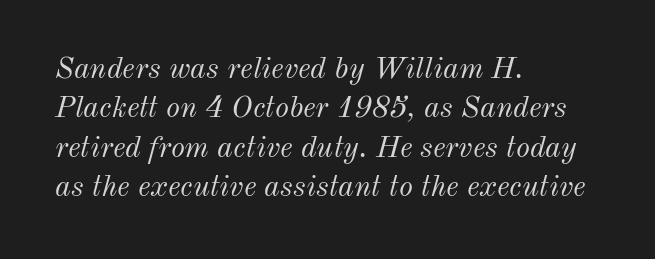
The image shows 30 px light type, italic (leaning right); set left-aligned, normal line spacing (1.31x), normal letter spacing, not underlined; medium stroke contrast and a small x-height.
